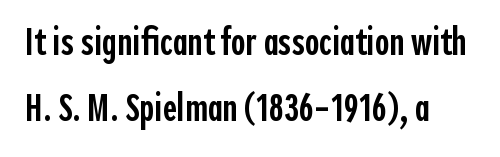
The image shows 39 px semibold, condensed sans-serif type, upright; set left-aligned, normal line spacing (1.7x), normal letter spacing, not underlined; a medium x-height.
